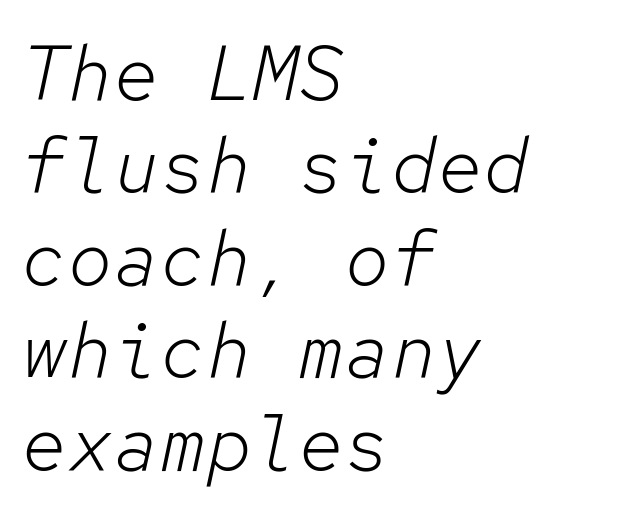
There is no visible air inserted between adjacent glyphs. Rule under the text: the space is simply empty. The cut favours lightness, reaching ordinary text weight at its darkest. Which margin do the lines hug? The left one — the right edge is uneven. Every character sits at an angle, as italics do.
